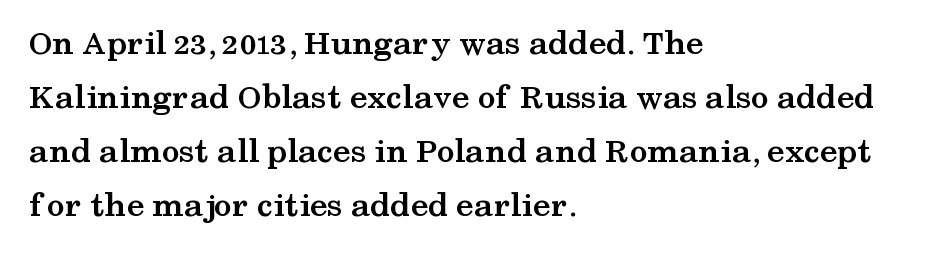
Q: Is the text bold? A: Yes.
Q: Is the text italic (slanted)? A: No, it is upright.
Q: Is the typeface a serif or a sans-serif typeface? A: Serif.
Q: Is the text underlined? A: No.
Q: How is the paragraph aligned? A: Left-aligned.
Q: Is the spacing between letters normal or unusually wide? A: Normal.
Q: Is the spacing between lines tight, normal or loose? A: Normal.
Q: Width (condensed, normal, or wide)? A: Wide.
Q: Stroke contrast? A: Medium.
Q: x-height? A: Medium.
Q: Monospaced? A: No.
